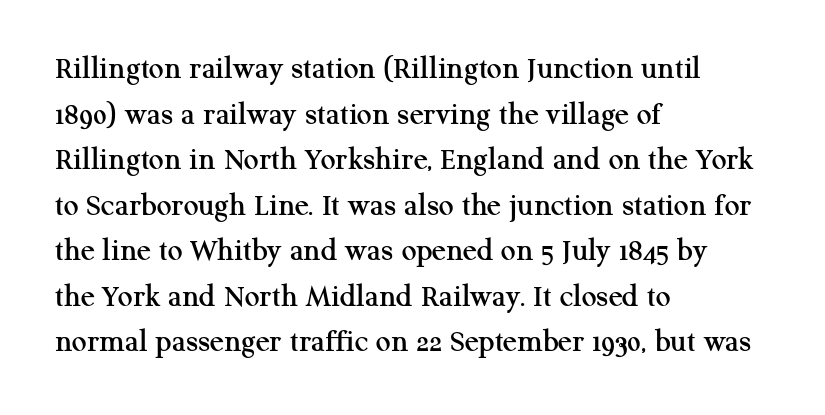
The image shows 33 px serif type, upright; set left-aligned, normal line spacing (1.38x), normal letter spacing, not underlined; medium stroke contrast and a medium x-height.
